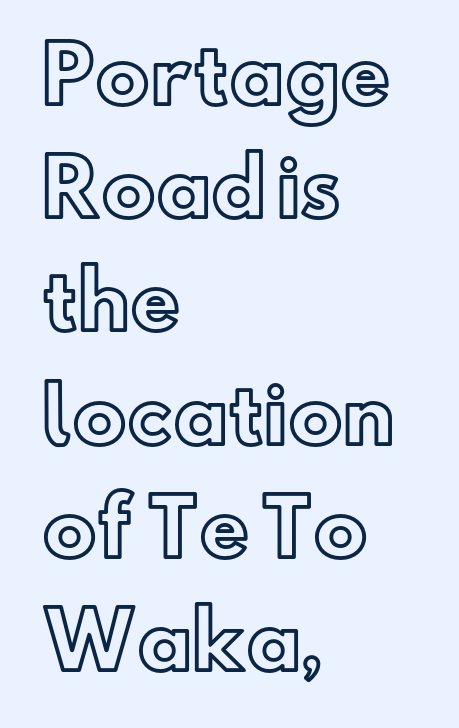
The image shows 77 px text type, upright; set left-aligned, normal line spacing (1.47x), normal letter spacing, not underlined; a small x-height.
